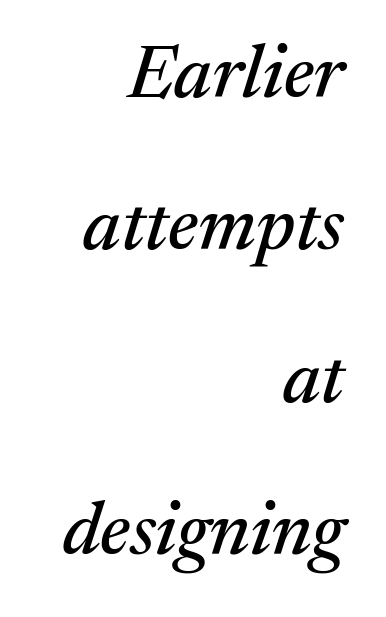
{"serif": "yes", "italic": "yes", "lean": "right", "slant_degrees": 17, "width": "normal", "stroke_contrast": "medium", "x_height": "medium", "monospaced": "no", "underline": "no", "align": "right", "line_spacing": "loose", "line_spacing_ratio": 2.06, "letter_spacing": "normal", "letter_spacing_em": 0.0, "glyph_px": 74}
